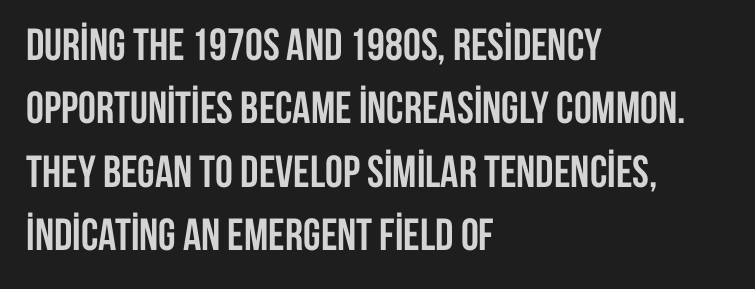
A full-strength bold gives these letters their thick strokes. When letters stand straight like this, we call the style roman or upright. Here the designer chose a conventional face with non-uniform glyph widths. The words here are not underlined. The lines sit at an ordinary, default distance from one another. The face used here is rendered with its standard letterfit.
